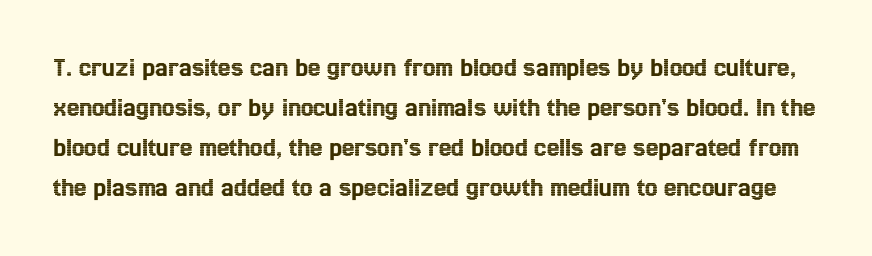
{"italic": "no", "width": "condensed", "x_height": "medium", "monospaced": "no", "underline": "no", "line_spacing": "normal", "line_spacing_ratio": 1.43, "letter_spacing": "normal", "letter_spacing_em": 0.0, "glyph_px": 28}
